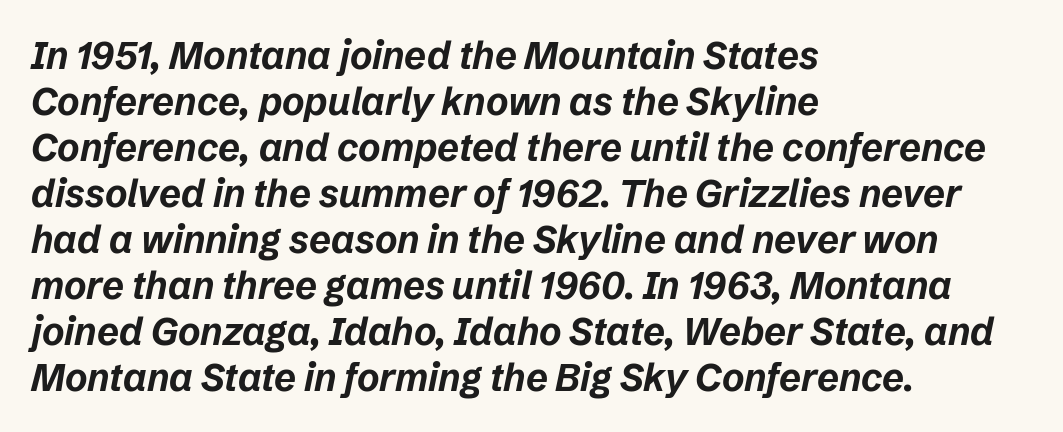
{"italic": "yes", "lean": "right", "slant_degrees": 12, "bold": "yes", "weight": "bold", "width": "normal", "stroke_contrast": "low", "x_height": "medium", "monospaced": "no", "underline": "no", "align": "left", "line_spacing_ratio": 1.21, "letter_spacing": "normal", "letter_spacing_em": 0.0, "glyph_px": 38}
